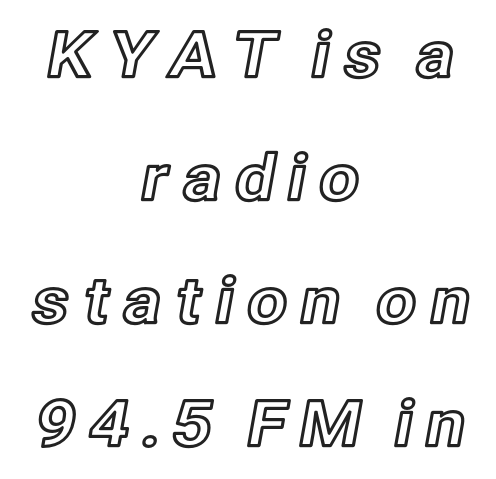
{"width": "normal", "x_height": "medium", "monospaced": "no", "underline": "no", "align": "center", "line_spacing": "loose", "line_spacing_ratio": 1.92, "glyph_px": 64}
